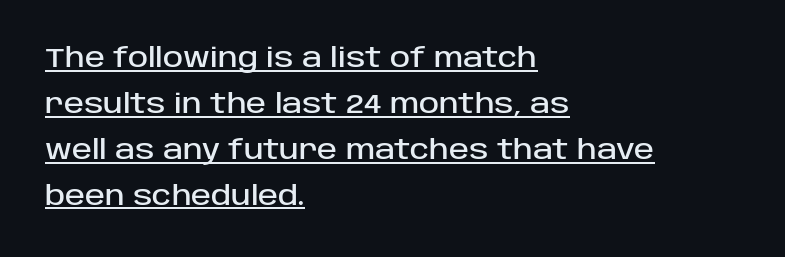
{"italic": "no", "underline": "yes", "align": "left", "line_spacing": "normal", "line_spacing_ratio": 1.7, "letter_spacing": "normal", "letter_spacing_em": 0.0, "glyph_px": 27}
